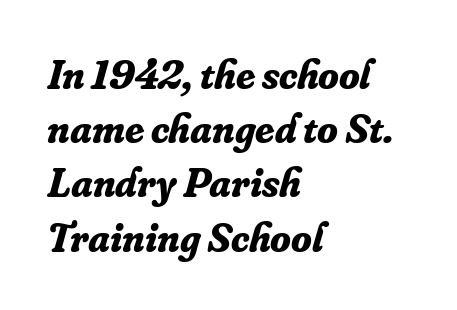
The image shows 42 px bold serif type, italic (leaning right); set left-aligned, normal line spacing (1.29x), normal letter spacing, not underlined; low stroke contrast and a small x-height.
